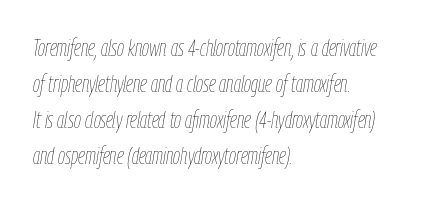
Look at the tracking — it's just the regular setting, nothing added. Check the space under the baseline: it is left empty. Is the block centered? No — it sits flush against the left margin. These glyphs show unthickened strokes, regular width or finer. These lines sit exactly where default settings would place them. The axis of the letterforms is tilted away from vertical.
